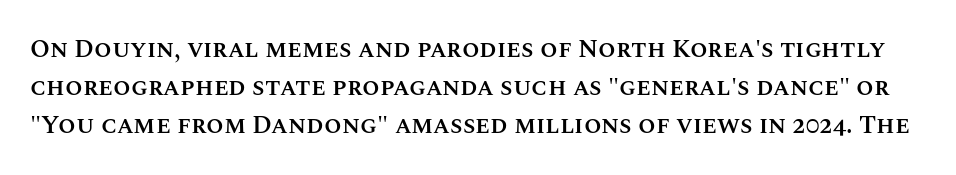
{"italic": "no", "bold": "semi", "underline": "no", "line_spacing": "normal", "line_spacing_ratio": 1.52, "letter_spacing": "normal", "letter_spacing_em": 0.0, "glyph_px": 25}
